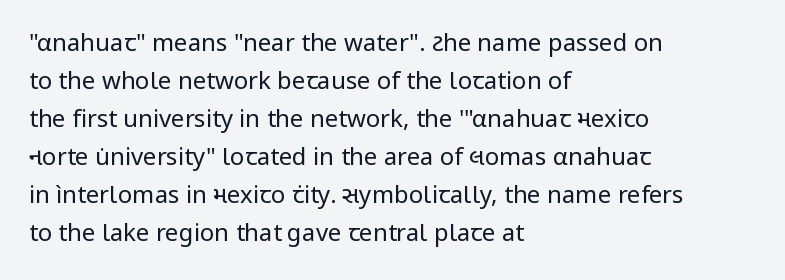
Q: Is the text bold? A: No.
Q: Is the text italic (slanted)? A: No, it is upright.
Q: Is the text underlined? A: No.
Q: How is the paragraph aligned? A: Left-aligned.
Q: Is the spacing between letters normal or unusually wide? A: Normal.
Q: Is the spacing between lines tight, normal or loose? A: Normal.
